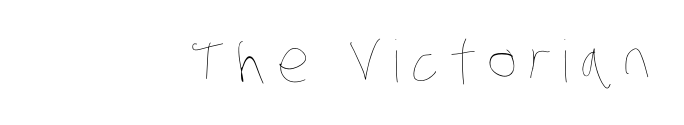
Q: Is the text bold? A: No.
Q: Is the text underlined? A: No.
Q: How is the paragraph aligned? A: Right-aligned.
Q: Width (condensed, normal, or wide)? A: Condensed.
Q: Stroke contrast? A: Low.
Q: x-height? A: Large.
Q: Monospaced? A: No.
